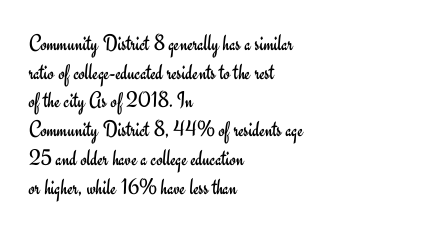
The lines sit at an ordinary, default distance from one another. The text block is weighted toward the left margin, trailing off unevenly rightward. Tracking value appears to be zero — textbook default spacing. Has an underline been added? It has not. Stroke mass is kept to a normal reading level or below.
